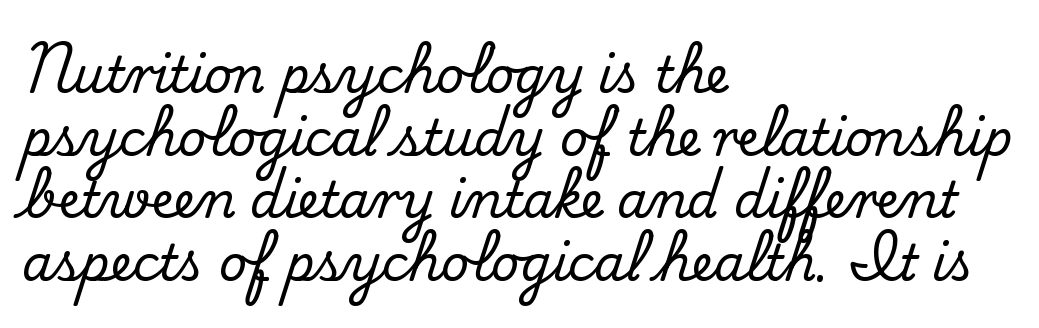
{"serif": "yes", "width": "normal", "stroke_contrast": "medium", "x_height": "small", "monospaced": "no", "underline": "no", "align": "left", "line_spacing": "normal", "line_spacing_ratio": 1.28, "letter_spacing": "normal", "letter_spacing_em": 0.0, "glyph_px": 49}
